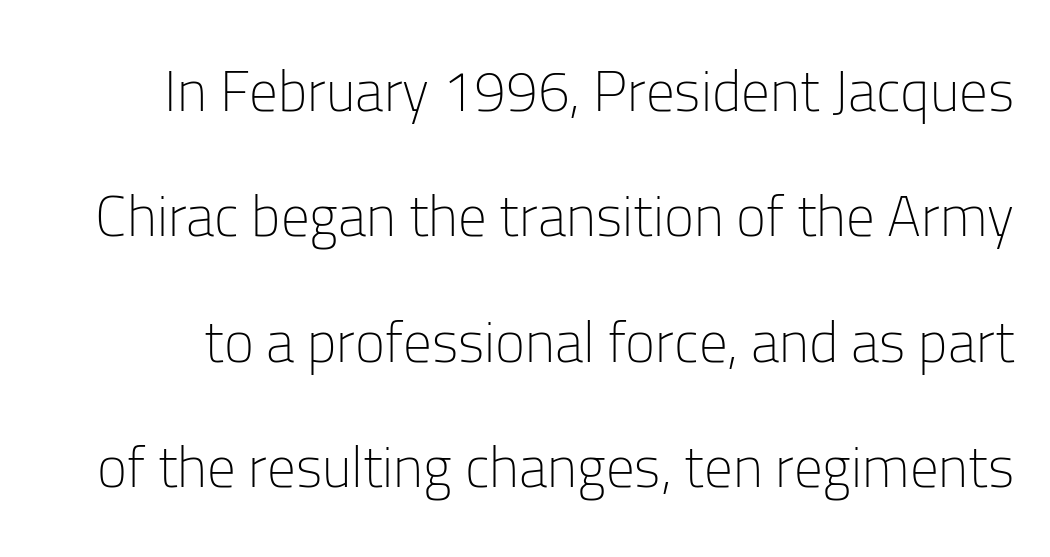
{"serif": "no", "italic": "no", "bold": "no", "weight": "light", "width": "normal", "stroke_contrast": "low", "x_height": "medium", "monospaced": "no", "underline": "no", "line_spacing": "loose", "line_spacing_ratio": 2.2, "letter_spacing": "normal", "letter_spacing_em": 0.0, "glyph_px": 57}
